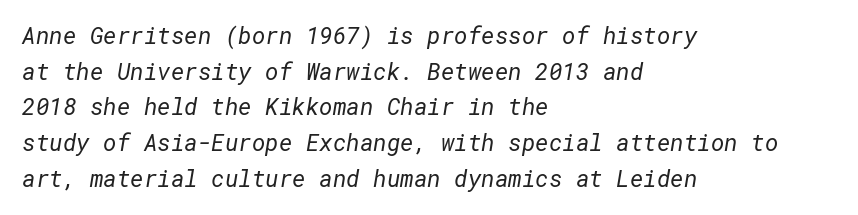
{"bold": "no", "underline": "no", "align": "left", "line_spacing": "normal", "line_spacing_ratio": 1.55, "letter_spacing": "normal", "letter_spacing_em": 0.0, "glyph_px": 23}
